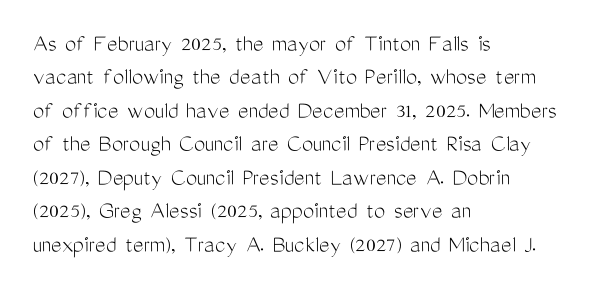
Q: Is the text bold? A: No.
Q: Is the text italic (slanted)? A: No, it is upright.
Q: Is the text underlined? A: No.
Q: How is the paragraph aligned? A: Left-aligned.
Q: Is the spacing between letters normal or unusually wide? A: Normal.
Q: Is the spacing between lines tight, normal or loose? A: Normal.
